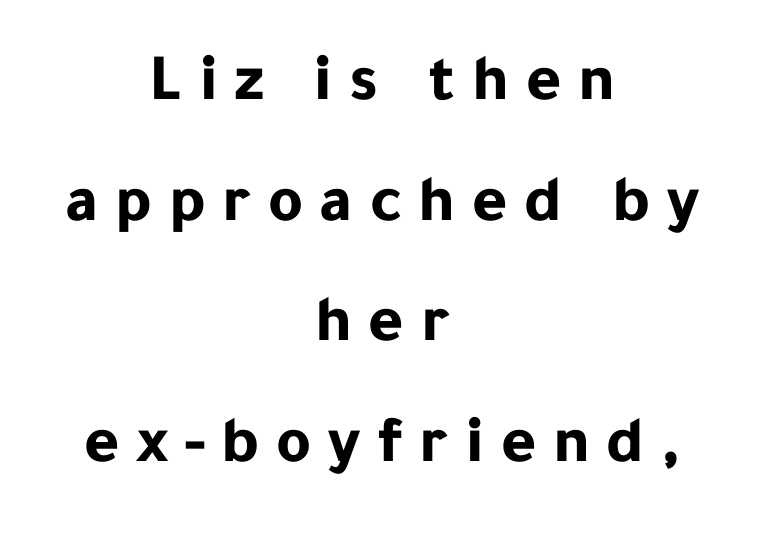
The image shows 67 px bold sans-serif type, upright; set centered, line spacing 1.8x, unusually wide letter spacing (+0.25 em), not underlined; low stroke contrast and a medium x-height.
